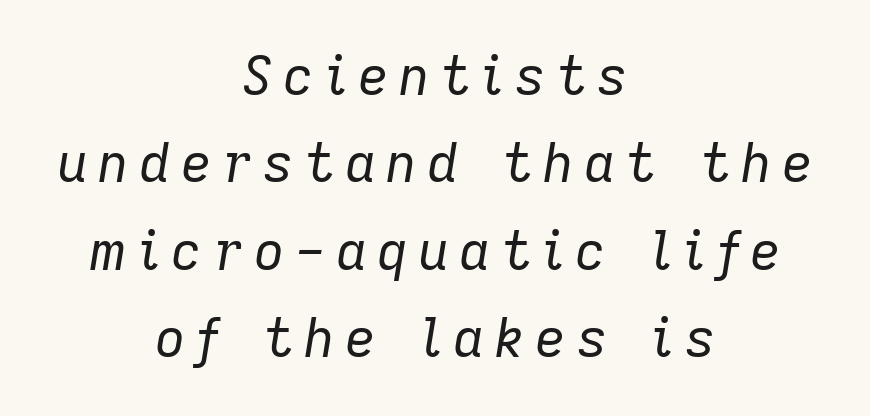
Q: Is the text bold? A: No.
Q: Is the text italic (slanted)? A: Yes, it leans right by about 9 degrees.
Q: Is the text underlined? A: No.
Q: How is the paragraph aligned? A: Centered.
Q: Is the spacing between letters normal or unusually wide? A: Unusually wide.
Q: Is the spacing between lines tight, normal or loose? A: Normal.
Q: Width (condensed, normal, or wide)? A: Normal.
Q: Stroke contrast? A: Low.
Q: x-height? A: Medium.
Q: Monospaced? A: No.
